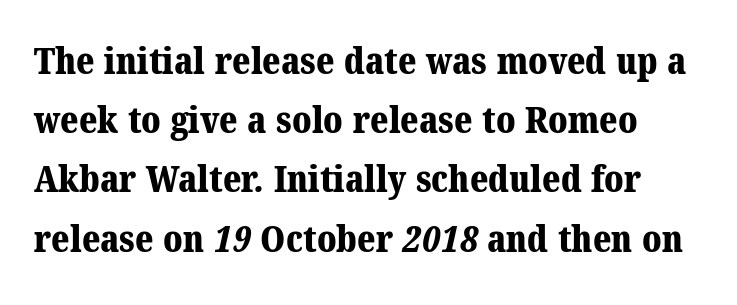
{"serif": "yes", "bold": "yes", "weight": "bold", "width": "normal", "stroke_contrast": "medium", "x_height": "medium", "monospaced": "no", "underline": "no", "line_spacing": "normal", "line_spacing_ratio": 1.6, "letter_spacing": "normal", "letter_spacing_em": 0.0, "glyph_px": 37}
